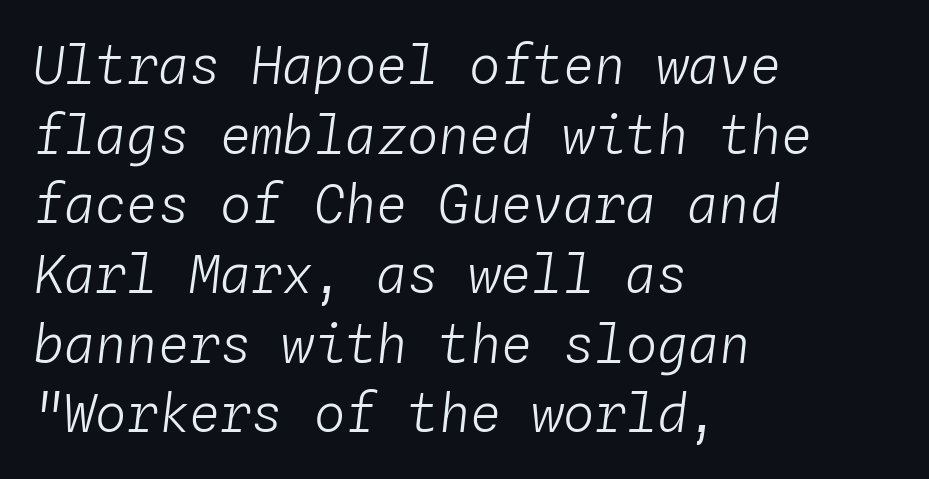
The image shows 52 px light type, italic (leaning right), monospaced; set left-aligned, normal line spacing (1.34x), normal letter spacing, not underlined; low stroke contrast and a medium x-height.
